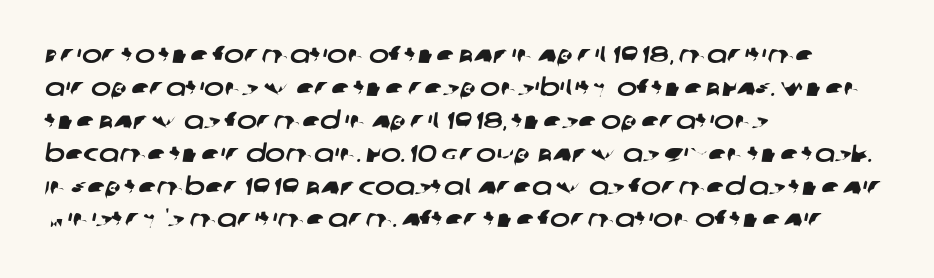
{"underline": "no", "align": "left", "line_spacing": "normal", "line_spacing_ratio": 1.37, "letter_spacing": "normal", "letter_spacing_em": 0.0, "glyph_px": 24}
